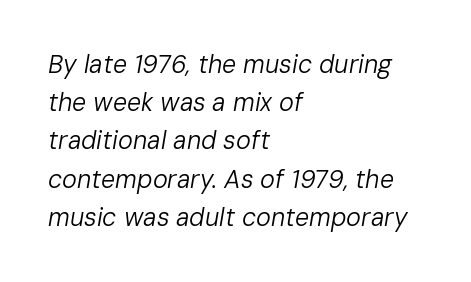
{"italic": "yes", "lean": "right", "slant_degrees": 10, "bold": "no", "underline": "no", "align": "left", "line_spacing": "normal", "line_spacing_ratio": 1.53, "letter_spacing": "normal", "letter_spacing_em": 0.0, "glyph_px": 25}
